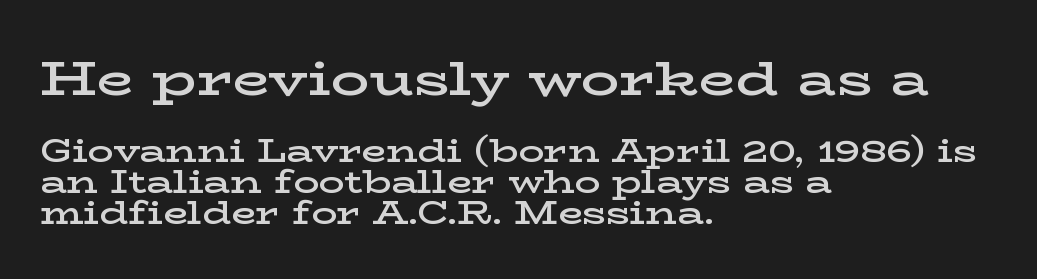
Q: Is the text bold? A: Semi-bold.
Q: Is the text italic (slanted)? A: No, it is upright.
Q: Is the typeface a serif or a sans-serif typeface? A: Serif.
Q: Is the text underlined? A: No.
Q: How is the paragraph aligned? A: Left-aligned.
Q: Is the spacing between letters normal or unusually wide? A: Normal.
Q: Is the spacing between lines tight, normal or loose? A: Tight.
Q: Which block of text is set in a larger size, the first (top) or the second (bottom)? A: The first (top) one.
Q: Width (condensed, normal, or wide)? A: Wide.
Q: Stroke contrast? A: Low.
Q: x-height? A: Medium.
Q: Monospaced? A: No.
